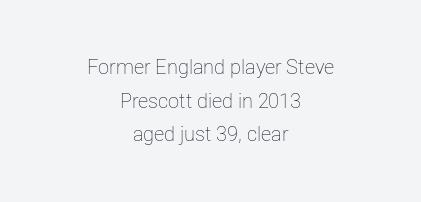
Q: Is the text bold? A: No.
Q: Is the text italic (slanted)? A: No, it is upright.
Q: Is the text underlined? A: No.
Q: How is the paragraph aligned? A: Centered.
Q: Is the spacing between letters normal or unusually wide? A: Normal.
Q: Is the spacing between lines tight, normal or loose? A: Normal.
